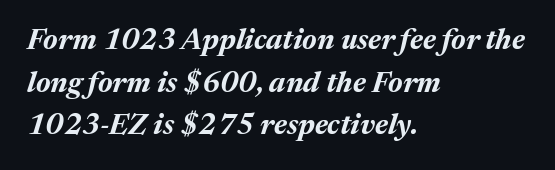
The image shows 29 px bold type, italic (leaning right); set left-aligned, normal line spacing (1.47x), normal letter spacing, not underlined; medium stroke contrast and a medium x-height.
